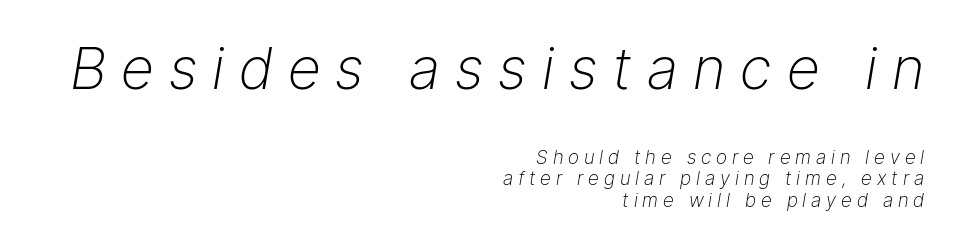
The image shows 58 px light type, italic (leaning right); set right-aligned, tight line spacing (1.14x), unusually wide letter spacing (+0.26 em), not underlined; the first (top) block is 3.05x larger; low stroke contrast and a medium x-height.
